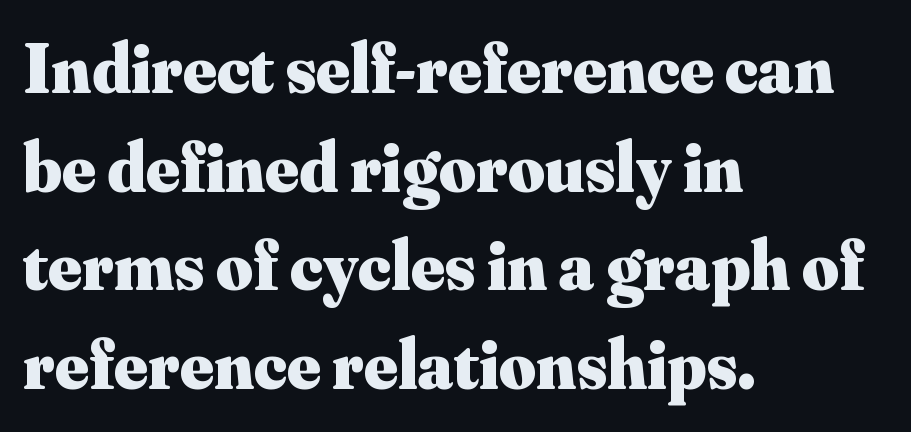
Q: Is the text bold? A: Yes.
Q: Is the text italic (slanted)? A: No, it is upright.
Q: Is the typeface a serif or a sans-serif typeface? A: Serif.
Q: Is the text underlined? A: No.
Q: How is the paragraph aligned? A: Left-aligned.
Q: Is the spacing between letters normal or unusually wide? A: Normal.
Q: Is the spacing between lines tight, normal or loose? A: Normal.
Q: Width (condensed, normal, or wide)? A: Normal.
Q: Stroke contrast? A: Medium.
Q: x-height? A: Small.
Q: Monospaced? A: No.
